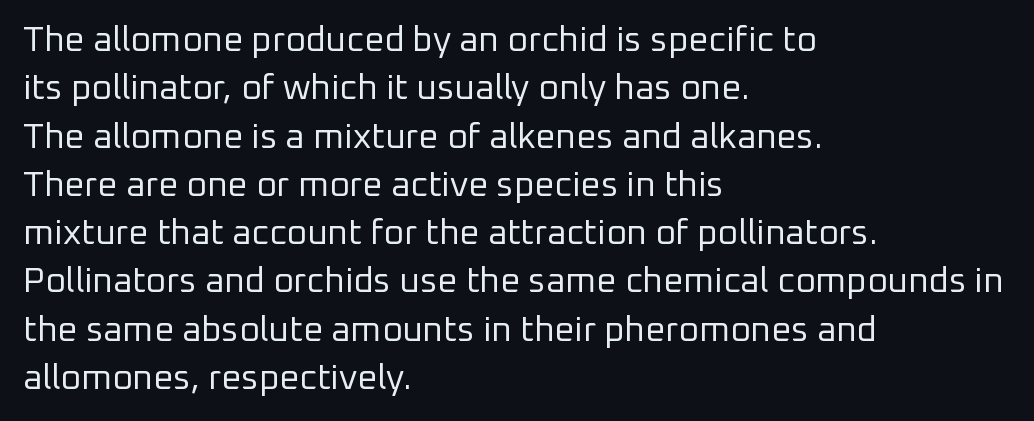
Each letter keeps its own natural width here, so spacing adapts to shape. The space beneath each line is pristine and unruled. Does extra space separate the letters? No, they use regular spacing. The axis of the letterforms is exactly vertical.
